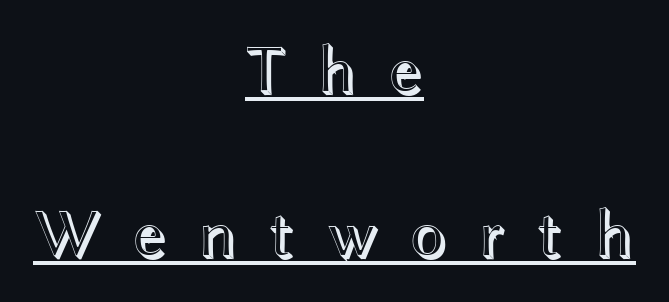
{"italic": "no", "width": "wide", "x_height": "medium", "monospaced": "no", "underline": "yes", "align": "center", "line_spacing": "loose", "line_spacing_ratio": 2.41, "letter_spacing": "wide", "letter_spacing_em": 0.45, "glyph_px": 68}
